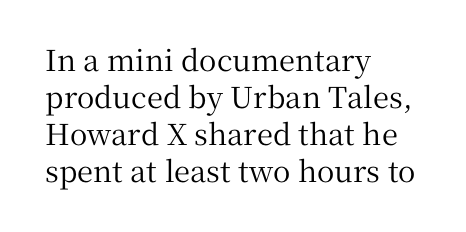
The image shows 29 px serif type, upright; set left-aligned, normal line spacing (1.28x), normal letter spacing, not underlined; medium stroke contrast and a medium x-height.
